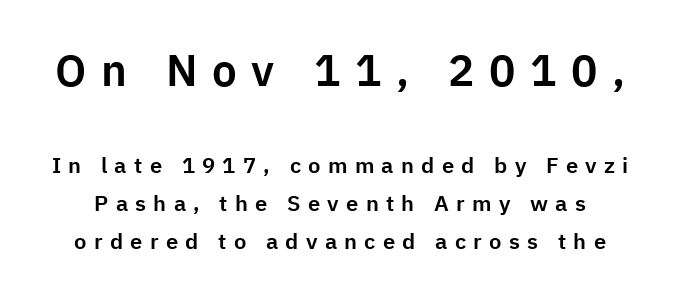
Q: Is the text italic (slanted)? A: No, it is upright.
Q: Is the typeface a serif or a sans-serif typeface? A: Sans-serif.
Q: Is the text underlined? A: No.
Q: Is the spacing between letters normal or unusually wide? A: Unusually wide.
Q: Which block of text is set in a larger size, the first (top) or the second (bottom)? A: The first (top) one.
Q: Width (condensed, normal, or wide)? A: Normal.
Q: Stroke contrast? A: Low.
Q: x-height? A: Medium.
Q: Monospaced? A: No.
